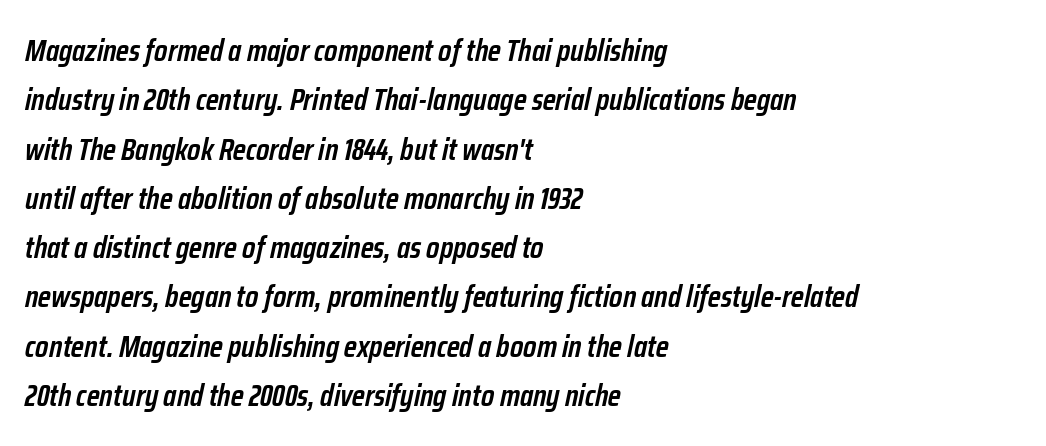
Has an underline been added? It has not. The whole block is typeset with a tilt. Think of a printed novel: that variable character pitch is what you see here. Leftover space on each line is placed entirely after the last word. The line texture is even and compact thanks to regular tracking.
